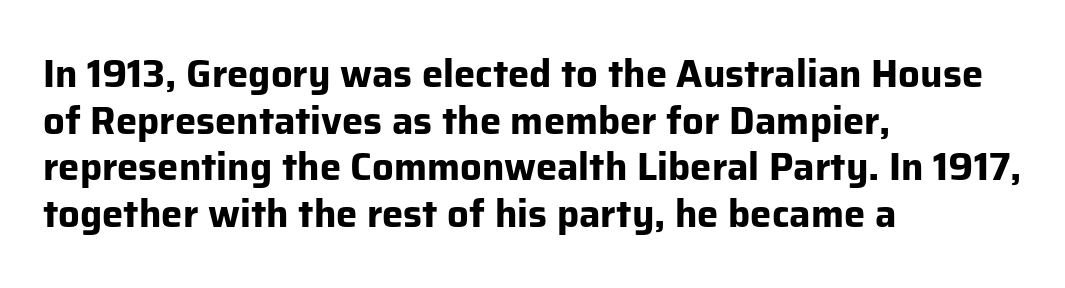
The image shows 38 px bold sans-serif type, upright; set left-aligned, line spacing 1.23x, normal letter spacing, not underlined; low stroke contrast and a medium x-height.
